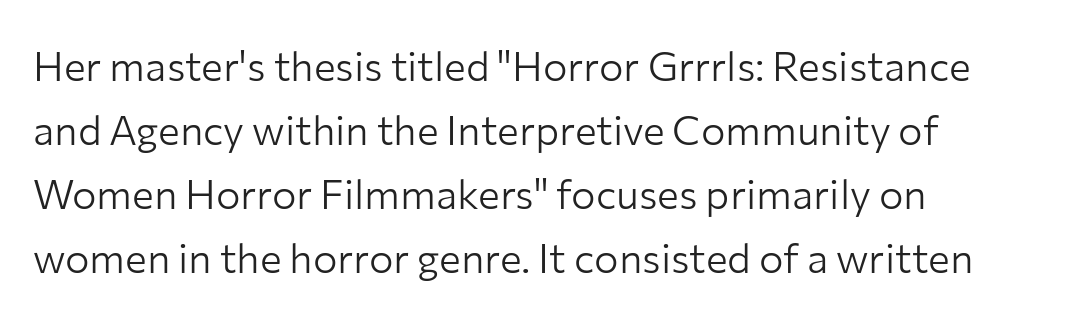
{"serif": "no", "italic": "no", "bold": "no", "weight": "light", "width": "normal", "stroke_contrast": "low", "x_height": "medium", "monospaced": "no", "underline": "no", "align": "left", "line_spacing": "normal", "line_spacing_ratio": 1.56, "letter_spacing": "normal", "letter_spacing_em": 0.0, "glyph_px": 41}
